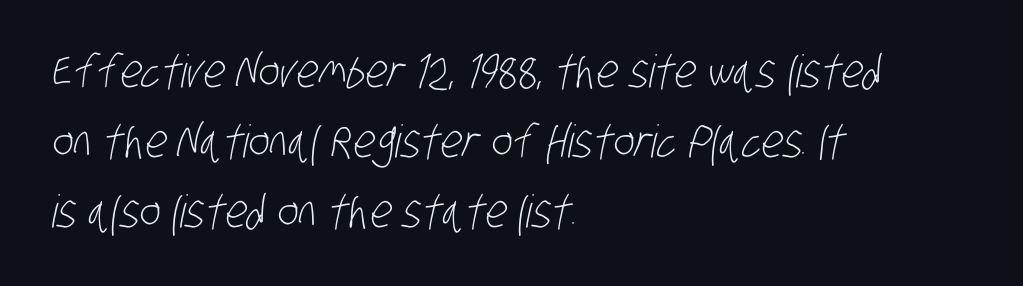
Q: Is the text bold? A: No.
Q: Is the typeface a serif or a sans-serif typeface? A: Sans-serif.
Q: Is the text underlined? A: No.
Q: How is the paragraph aligned? A: Left-aligned.
Q: Is the spacing between letters normal or unusually wide? A: Normal.
Q: Is the spacing between lines tight, normal or loose? A: Normal.
Q: Width (condensed, normal, or wide)? A: Condensed.
Q: Stroke contrast? A: Low.
Q: x-height? A: Large.
Q: Monospaced? A: No.
